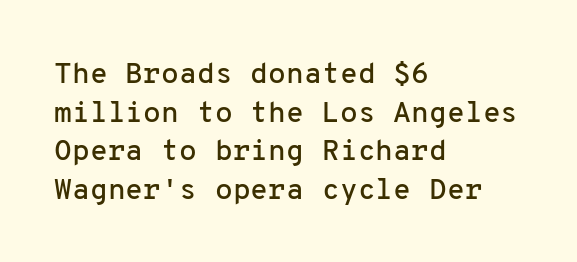
The vertical gap from one line to the next is medium. Nothing sits at the stroke ends, so this counts as sans-serif. Is this a fixed-width face? Yes — each glyph sits in an identical cell. Caption: multi-line text, flush left, ragged right. Is the letter spacing exaggerated? No — it looks like the ordinary default.
